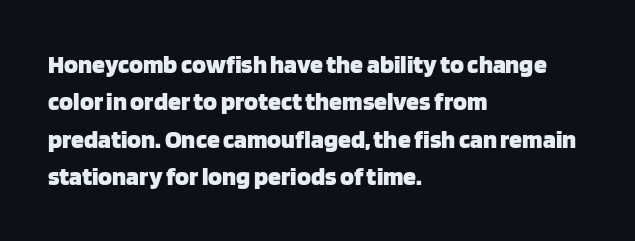
Q: Is the text bold? A: Yes.
Q: Is the text italic (slanted)? A: No, it is upright.
Q: Is the text underlined? A: No.
Q: How is the paragraph aligned? A: Left-aligned.
Q: Is the spacing between letters normal or unusually wide? A: Normal.
Q: Is the spacing between lines tight, normal or loose? A: Normal.
